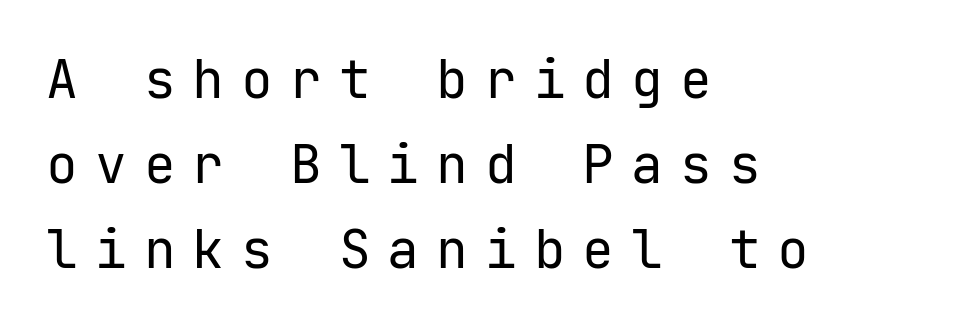
The image shows 53 px regular-weight sans-serif type, upright, monospaced; set left-aligned, normal line spacing (1.6x), unusually wide letter spacing (+0.32 em), not underlined; low stroke contrast and a medium x-height.
